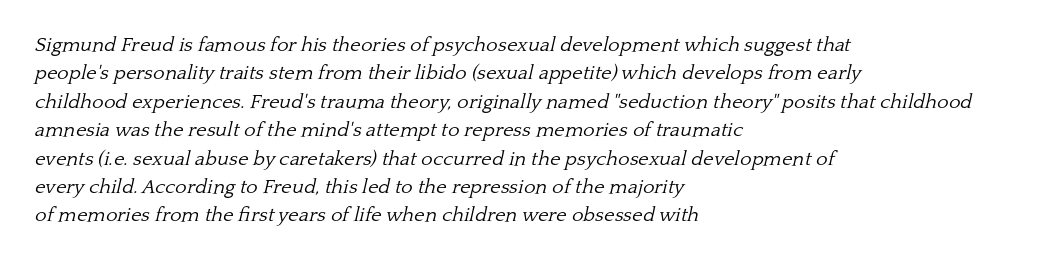
{"italic": "yes", "lean": "right", "slant_degrees": 13, "bold": "no", "underline": "no", "align": "left", "line_spacing": "normal", "line_spacing_ratio": 1.42, "letter_spacing": "normal", "letter_spacing_em": 0.0, "glyph_px": 20}
